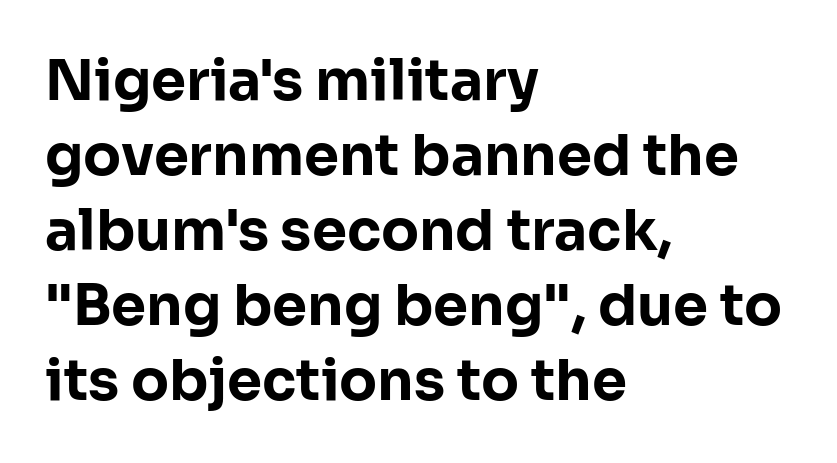
Q: Is the text bold? A: Yes.
Q: Is the text italic (slanted)? A: No, it is upright.
Q: Is the typeface a serif or a sans-serif typeface? A: Sans-serif.
Q: Is the text underlined? A: No.
Q: How is the paragraph aligned? A: Left-aligned.
Q: Is the spacing between letters normal or unusually wide? A: Normal.
Q: Is the spacing between lines tight, normal or loose? A: Normal.
Q: Width (condensed, normal, or wide)? A: Normal.
Q: Stroke contrast? A: Low.
Q: x-height? A: Medium.
Q: Monospaced? A: No.
